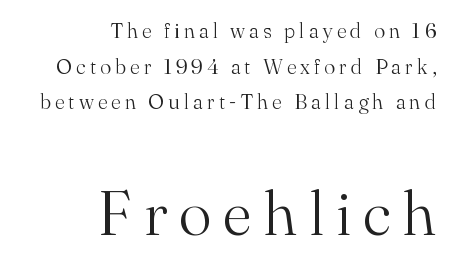
{"serif": "yes", "italic": "no", "bold": "no", "weight": "light", "width": "normal", "stroke_contrast": "medium", "x_height": "small", "monospaced": "no", "underline": "no", "align": "right", "line_spacing": "normal", "line_spacing_ratio": 1.7, "larger_block": "second", "size_ratio": 2.95, "glyph_px": 62}
